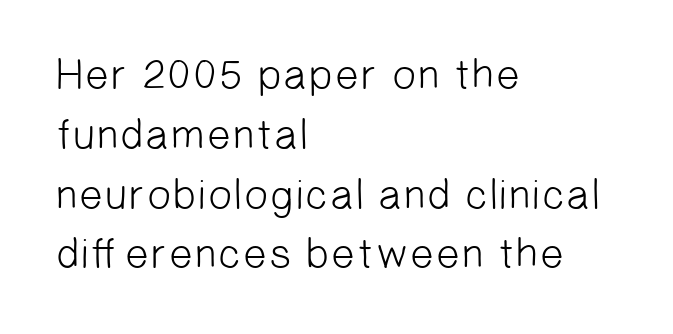
The passage shown is typeset with a sans-serif family. The weight would be labelled regular, book, light, or lighter still. A bare baseline throughout the passage. You could not count columns in this text — the font is proportionally spaced. Caption: standard tracking, unaltered.
